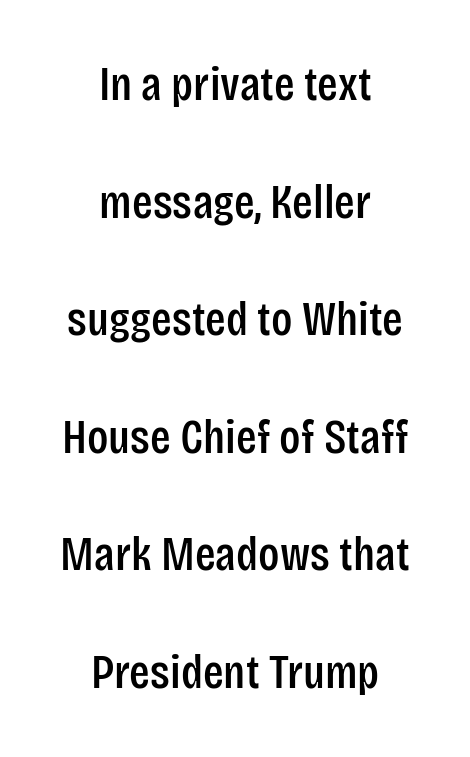
{"serif": "no", "italic": "no", "width": "condensed", "stroke_contrast": "low", "x_height": "large", "monospaced": "no", "underline": "no", "align": "center", "line_spacing": "loose", "line_spacing_ratio": 2.45, "letter_spacing": "normal", "letter_spacing_em": 0.0, "glyph_px": 48}
